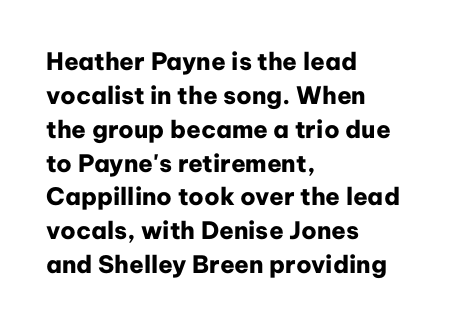
Q: Is the text bold? A: Yes.
Q: Is the text italic (slanted)? A: No, it is upright.
Q: Is the text underlined? A: No.
Q: How is the paragraph aligned? A: Left-aligned.
Q: Is the spacing between letters normal or unusually wide? A: Normal.
Q: Is the spacing between lines tight, normal or loose? A: Normal.
